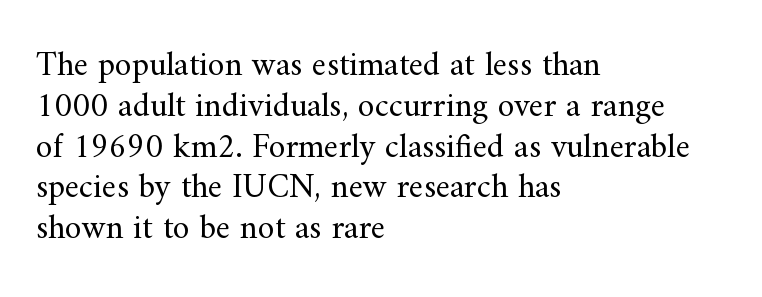
Q: Is the text bold? A: No.
Q: Is the text italic (slanted)? A: No, it is upright.
Q: Is the typeface a serif or a sans-serif typeface? A: Serif.
Q: Is the text underlined? A: No.
Q: How is the paragraph aligned? A: Left-aligned.
Q: Is the spacing between letters normal or unusually wide? A: Normal.
Q: Width (condensed, normal, or wide)? A: Normal.
Q: Stroke contrast? A: Medium.
Q: x-height? A: Small.
Q: Monospaced? A: No.
